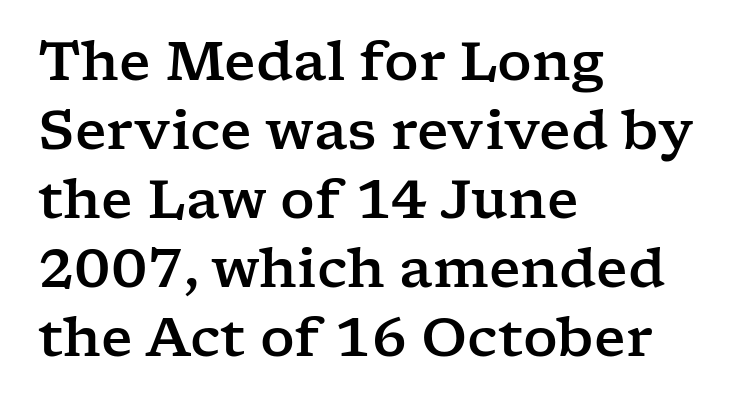
The image shows 54 px wide serif type, upright; set left-aligned, normal line spacing (1.28x), normal letter spacing, not underlined; low stroke contrast and a medium x-height.
